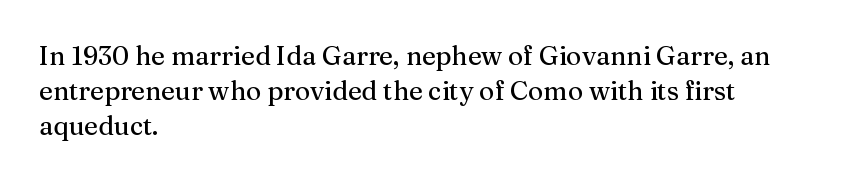
{"italic": "no", "underline": "no", "align": "left", "line_spacing": "normal", "line_spacing_ratio": 1.35, "letter_spacing": "normal", "letter_spacing_em": 0.0, "glyph_px": 26}
